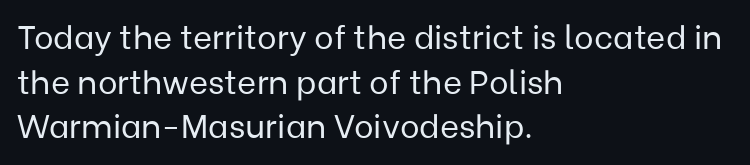
Q: Is the text bold? A: No.
Q: Is the text italic (slanted)? A: No, it is upright.
Q: Is the typeface a serif or a sans-serif typeface? A: Sans-serif.
Q: Is the text underlined? A: No.
Q: How is the paragraph aligned? A: Left-aligned.
Q: Is the spacing between letters normal or unusually wide? A: Normal.
Q: Is the spacing between lines tight, normal or loose? A: Normal.
Q: Width (condensed, normal, or wide)? A: Normal.
Q: Stroke contrast? A: Low.
Q: x-height? A: Medium.
Q: Monospaced? A: No.
